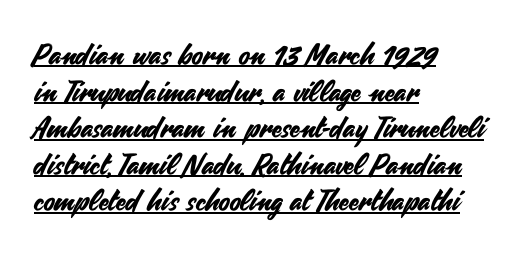
Character widths vary here, with narrow letters taking less room than wide ones. Does the leading feel generous? No, just average. Observe the absence of serifs on each vertical stroke in this sample. Here the glyphs are tracked normally, forming tight word shapes. Visually the block forms a straight wall on the left and a jagged coastline on the right.
